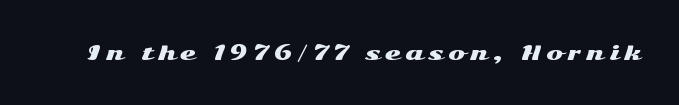
Letter spacing: wide. Check the space under the baseline: it is left empty.
